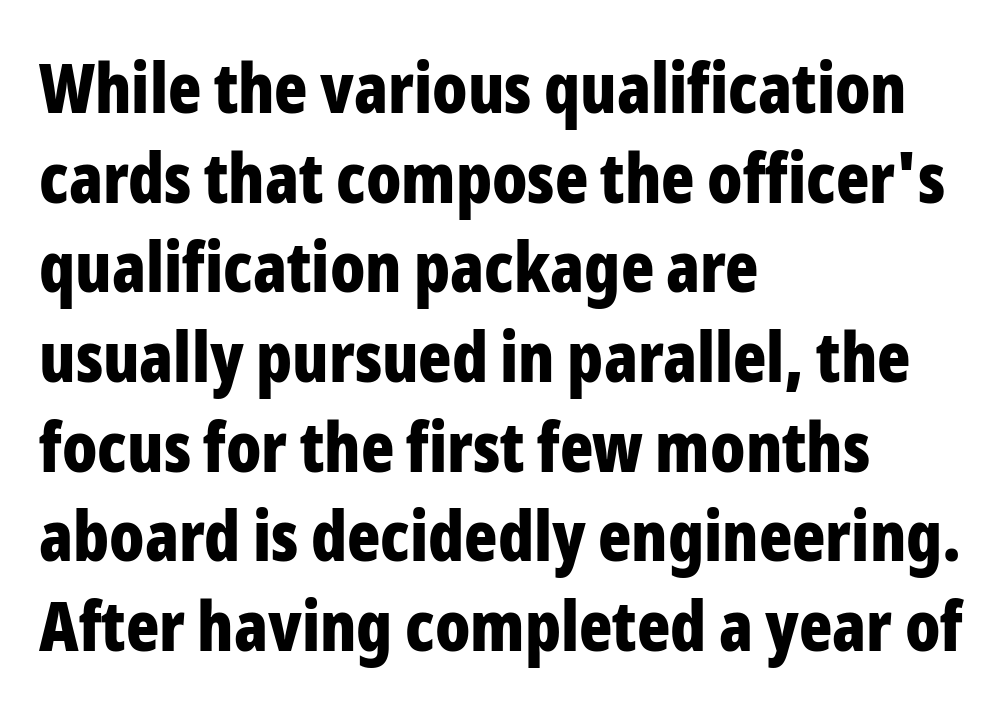
{"serif": "no", "italic": "no", "bold": "yes", "weight": "bold", "width": "condensed", "stroke_contrast": "low", "x_height": "medium", "monospaced": "no", "underline": "no", "align": "left", "line_spacing": "normal", "line_spacing_ratio": 1.3, "letter_spacing": "normal", "letter_spacing_em": 0.0, "glyph_px": 69}
